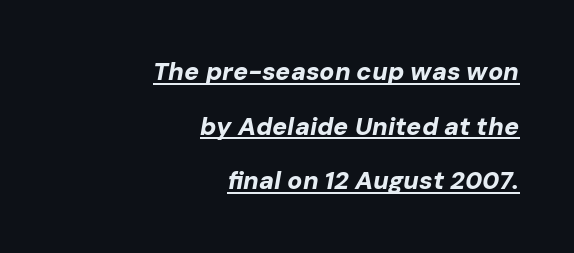
Typeset ragged left — the right edge is the straight one. If you drew a line through each stem, it would be angled. What decoration does the sample have? An underline. How would I describe the line gaps? Wide and relaxed.
